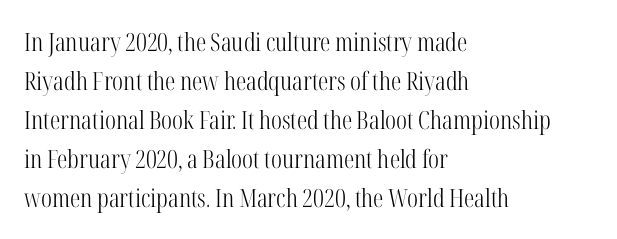
{"italic": "no", "bold": "no", "underline": "no", "align": "left", "line_spacing": "normal", "line_spacing_ratio": 1.56, "letter_spacing": "normal", "letter_spacing_em": 0.0, "glyph_px": 25}
